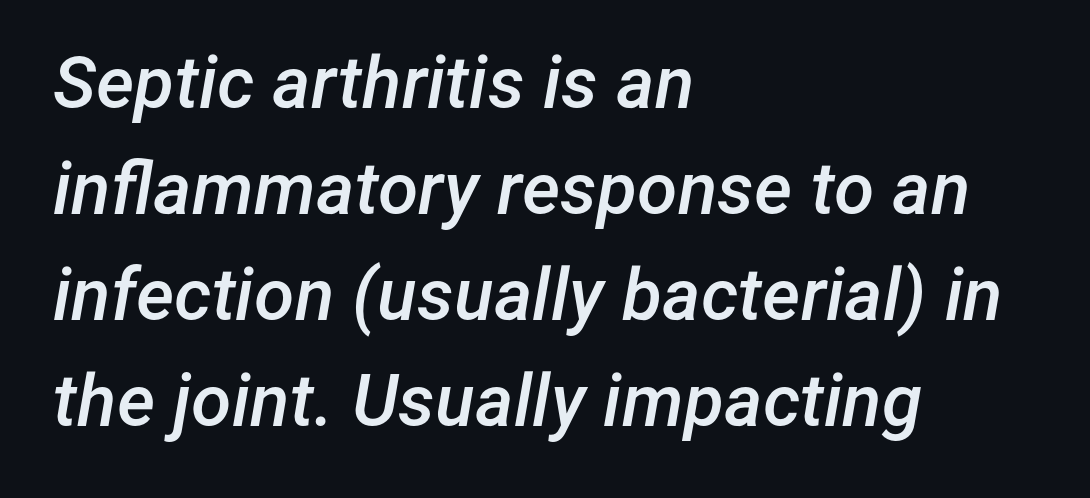
The image shows 73 px semibold type, italic (leaning right); set left-aligned, normal line spacing (1.45x), normal letter spacing, not underlined; low stroke contrast and a medium x-height.
